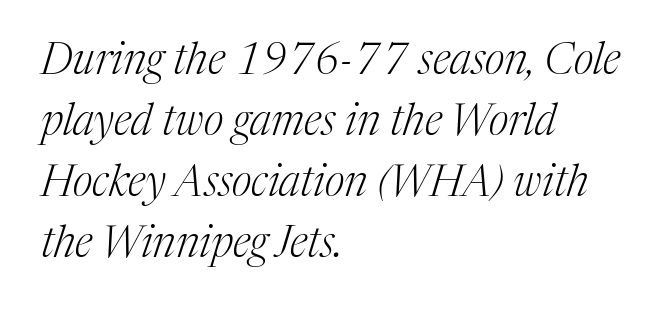
The image shows 43 px light serif type, italic (leaning right); set left-aligned, normal line spacing (1.42x), normal letter spacing, not underlined; medium stroke contrast and a medium x-height.
